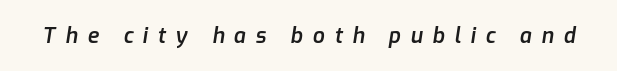
Q: Is the text bold? A: Semi-bold.
Q: Is the text italic (slanted)? A: Yes, it leans right by about 9 degrees.
Q: Is the text underlined? A: No.
Q: Is the spacing between letters normal or unusually wide? A: Unusually wide.
